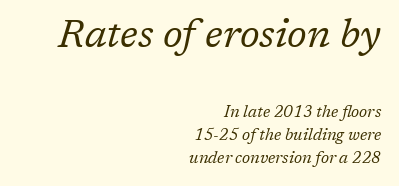
Q: Is the text bold? A: No.
Q: Is the text italic (slanted)? A: Yes, it leans right by about 17 degrees.
Q: Is the typeface a serif or a sans-serif typeface? A: Serif.
Q: Is the text underlined? A: No.
Q: How is the paragraph aligned? A: Right-aligned.
Q: Is the spacing between letters normal or unusually wide? A: Normal.
Q: Is the spacing between lines tight, normal or loose? A: Normal.
Q: Which block of text is set in a larger size, the first (top) or the second (bottom)? A: The first (top) one.
Q: Width (condensed, normal, or wide)? A: Normal.
Q: Stroke contrast? A: Low.
Q: x-height? A: Medium.
Q: Monospaced? A: No.
